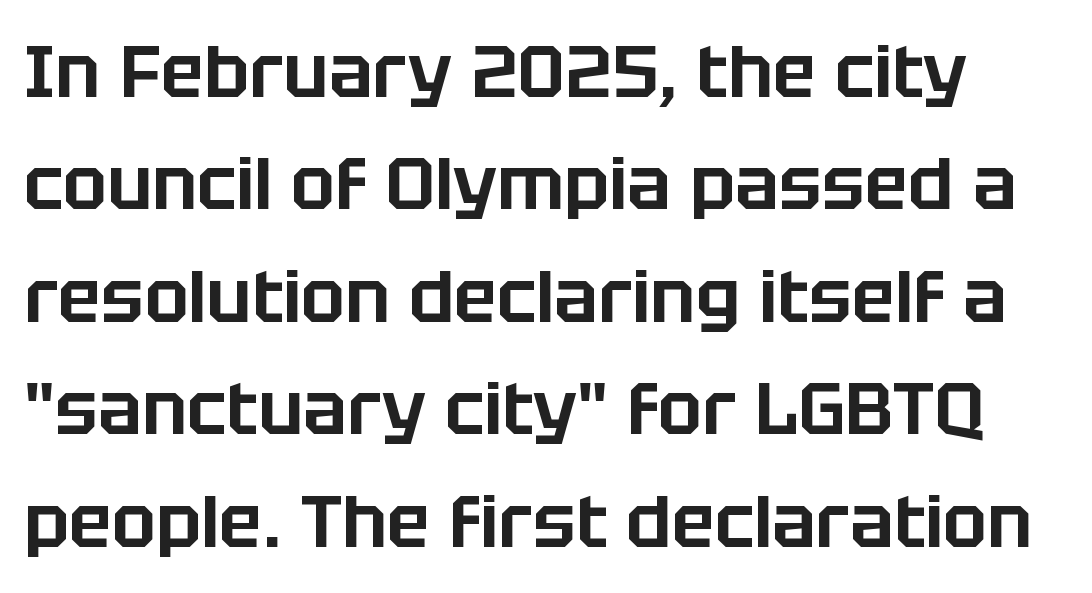
{"serif": "no", "italic": "no", "width": "normal", "stroke_contrast": "low", "x_height": "large", "monospaced": "no", "underline": "no", "line_spacing": "normal", "line_spacing_ratio": 1.54, "letter_spacing": "normal", "letter_spacing_em": 0.0, "glyph_px": 73}
